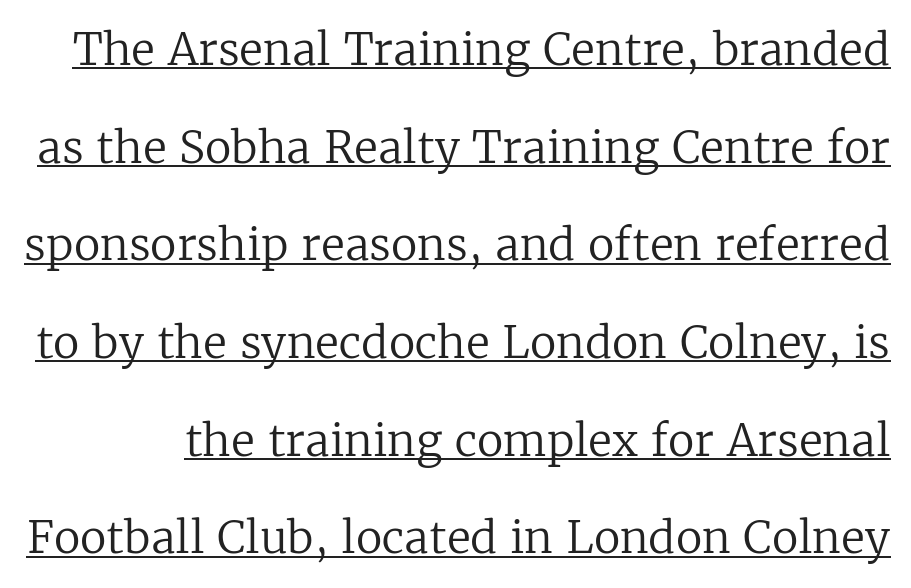
{"serif": "yes", "italic": "no", "bold": "no", "weight": "regular", "width": "normal", "stroke_contrast": "low", "x_height": "medium", "monospaced": "no", "underline": "yes", "line_spacing": "loose", "line_spacing_ratio": 2.22, "letter_spacing": "normal", "letter_spacing_em": 0.0, "glyph_px": 44}
